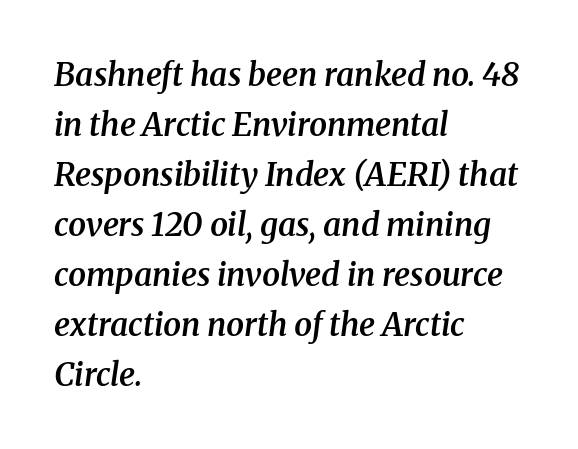
The image shows 32 px semibold serif type, italic (leaning right); set left-aligned, normal line spacing (1.56x), normal letter spacing, not underlined; medium stroke contrast and a medium x-height.
